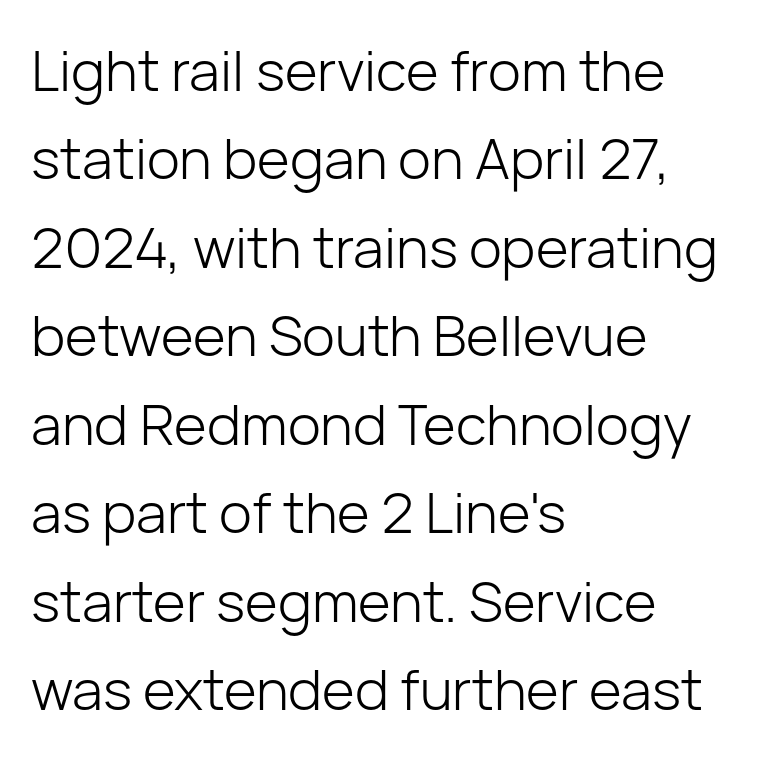
Line spacing here is normal. Upright lettering throughout. Rule under the text: the space is simply empty. The font family rendered here belongs to the sans-serif group. Spacing verdict: proportional, widths tailored to each character. The cut favours lightness, reaching ordinary text weight at its darkest.
